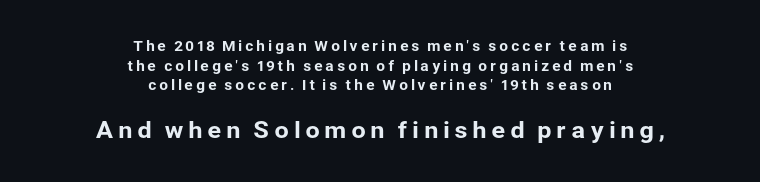
Q: Is the text italic (slanted)? A: No, it is upright.
Q: Is the text underlined? A: No.
Q: How is the paragraph aligned? A: Centered.
Q: Is the spacing between lines tight, normal or loose? A: Normal.
Q: Which block of text is set in a larger size, the first (top) or the second (bottom)? A: The second (bottom) one.
